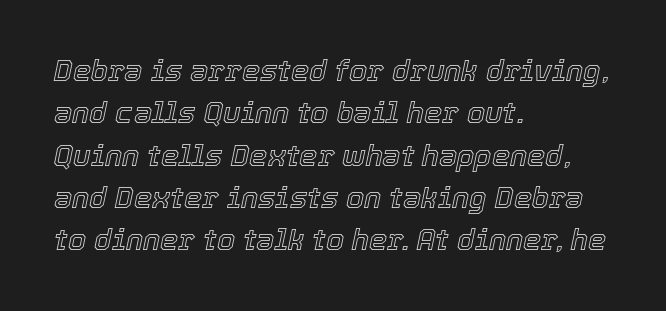
{"italic": "yes", "lean": "right", "slant_degrees": 12, "width": "normal", "x_height": "medium", "monospaced": "no", "underline": "no", "align": "left", "line_spacing": "normal", "line_spacing_ratio": 1.46, "letter_spacing": "normal", "letter_spacing_em": 0.0, "glyph_px": 29}
